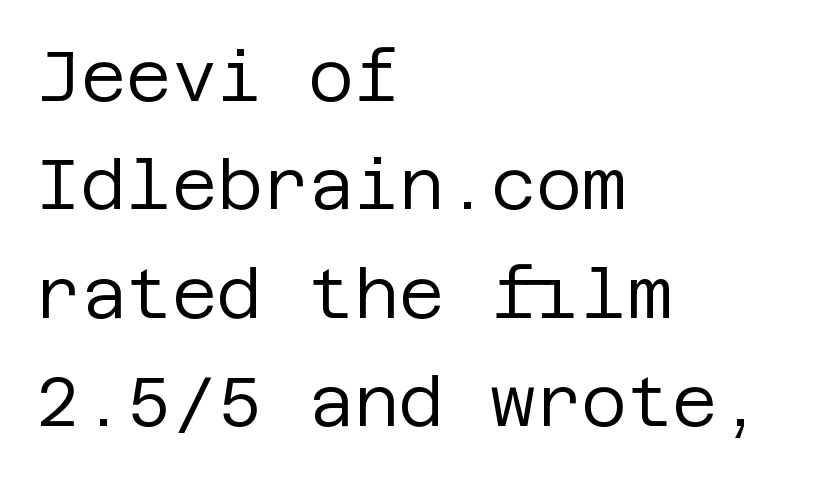
{"serif": "no", "italic": "no", "bold": "no", "weight": "regular", "width": "normal", "stroke_contrast": "low", "x_height": "large", "underline": "no", "align": "left", "line_spacing": "normal", "line_spacing_ratio": 1.55, "letter_spacing": "normal", "letter_spacing_em": 0.0, "glyph_px": 70}
